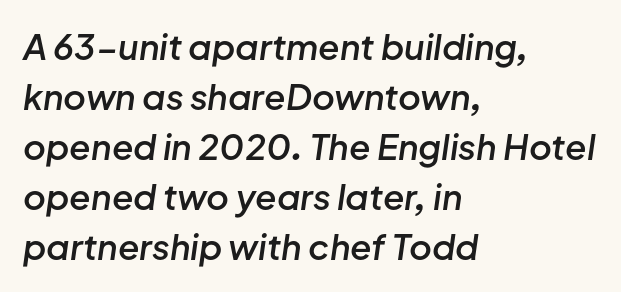
Q: Is the text bold? A: Semi-bold.
Q: Is the text italic (slanted)? A: Yes, it leans right by about 8 degrees.
Q: Is the text underlined? A: No.
Q: How is the paragraph aligned? A: Left-aligned.
Q: Is the spacing between letters normal or unusually wide? A: Normal.
Q: Is the spacing between lines tight, normal or loose? A: Normal.
Q: Width (condensed, normal, or wide)? A: Normal.
Q: Stroke contrast? A: Low.
Q: x-height? A: Medium.
Q: Monospaced? A: No.
